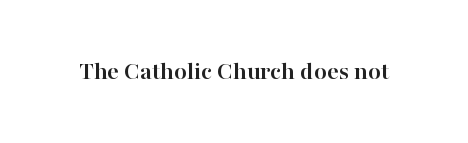
The image shows 26 px bold type, upright; set normal letter spacing, not underlined.
